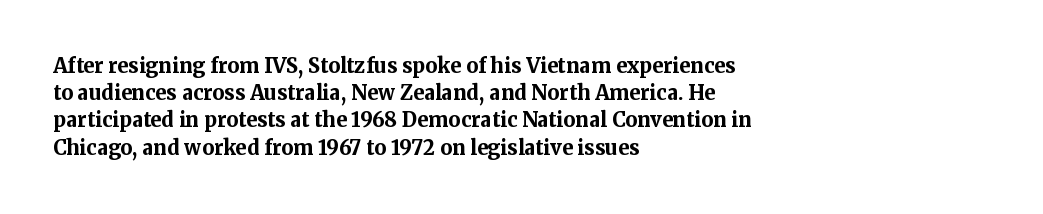
Vertical strokes here are truly vertical. Line spacing here is normal. The rendering anchors every line to the left-hand side. Short note: letters normally spaced. Has an underline been added? It has not. The sample has been set heavy, in full bold.
